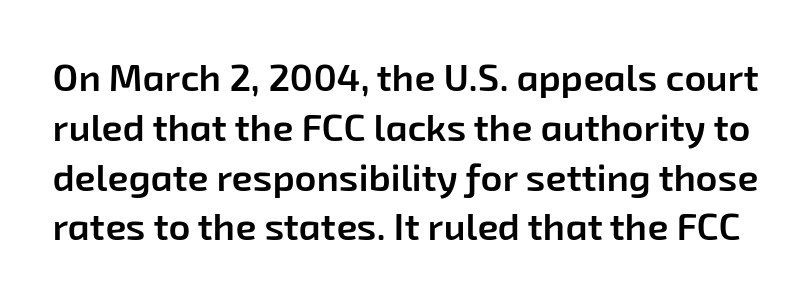
The image shows 38 px semibold sans-serif type; set normal line spacing (1.31x), normal letter spacing, not underlined; low stroke contrast and a medium x-height.
